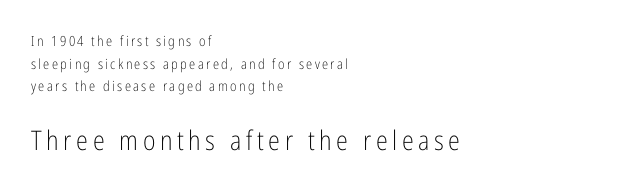
{"italic": "no", "bold": "no", "underline": "no", "align": "left", "line_spacing": "normal", "line_spacing_ratio": 1.62, "larger_block": "second", "size_ratio": 1.93, "glyph_px": 27}
